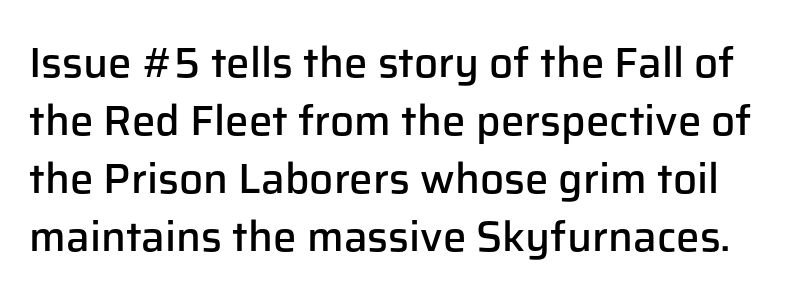
Q: Is the text bold? A: Semi-bold.
Q: Is the text italic (slanted)? A: No, it is upright.
Q: Is the typeface a serif or a sans-serif typeface? A: Sans-serif.
Q: Is the text underlined? A: No.
Q: Is the spacing between letters normal or unusually wide? A: Normal.
Q: Is the spacing between lines tight, normal or loose? A: Normal.
Q: Width (condensed, normal, or wide)? A: Normal.
Q: Stroke contrast? A: Low.
Q: x-height? A: Medium.
Q: Monospaced? A: No.
